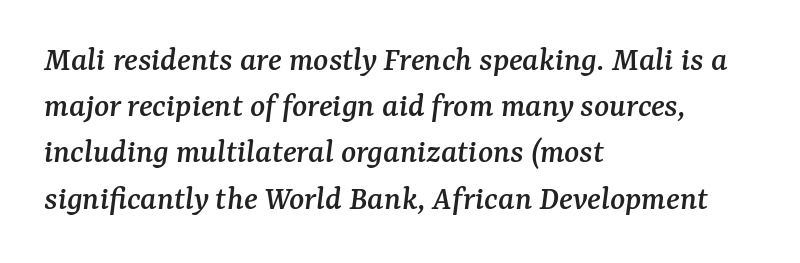
The image shows 35 px serif type, italic (leaning right); set left-aligned, normal line spacing (1.32x), normal letter spacing, not underlined; medium stroke contrast and a medium x-height.
